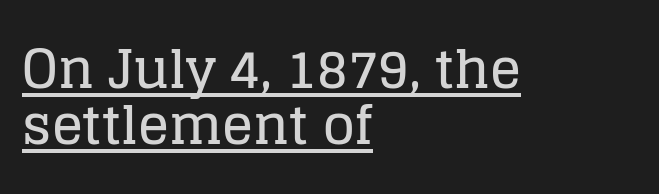
The image shows 52 px serif type, upright; set left-aligned, tight line spacing (1.07x), normal letter spacing, underlined; low stroke contrast and a large x-height.
